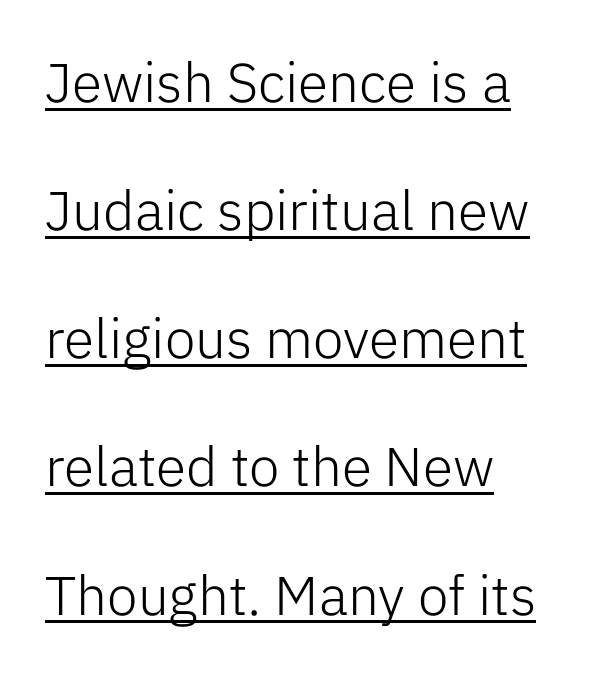
Q: Is the text bold? A: No.
Q: Is the text italic (slanted)? A: No, it is upright.
Q: Is the typeface a serif or a sans-serif typeface? A: Sans-serif.
Q: Is the text underlined? A: Yes.
Q: How is the paragraph aligned? A: Left-aligned.
Q: Is the spacing between letters normal or unusually wide? A: Normal.
Q: Is the spacing between lines tight, normal or loose? A: Loose.
Q: Width (condensed, normal, or wide)? A: Normal.
Q: Stroke contrast? A: Low.
Q: x-height? A: Medium.
Q: Monospaced? A: No.
